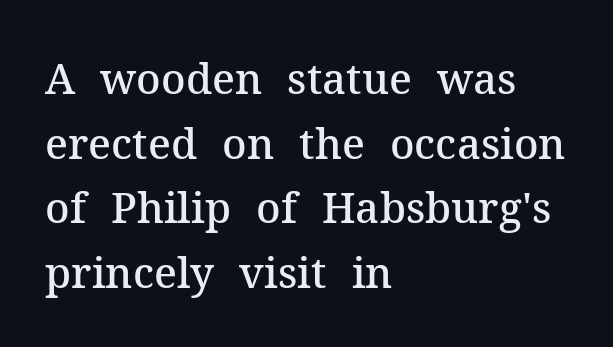
{"serif": "yes", "italic": "no", "bold": "semi", "weight": "semibold", "width": "normal", "stroke_contrast": "medium", "x_height": "medium", "monospaced": "no", "underline": "no", "align": "left", "line_spacing": "normal", "line_spacing_ratio": 1.54, "letter_spacing": "normal", "letter_spacing_em": 0.0, "glyph_px": 42}
